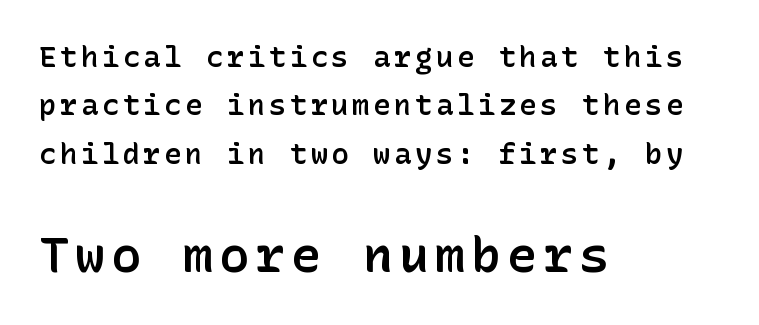
Leading matches the norm, producing a regular column. The passage shown is typeset with a sans-serif family. Moderately thickened strokes mark this as semibold type. The passage shown is not underscored anywhere. A student would notice the bottom passage is typeset larger than what precedes it. The ragged edge is on the right, which tells us the setting is flush left.
